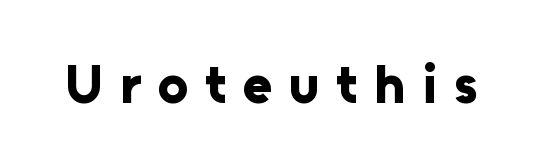
Spacing verdict: proportional, widths tailored to each character. In terms of letterspacing, this is a distinctly airy, spread setting. Look at the bottom of the vertical strokes: they stop flat, with no serifs. Nobody drew a line under any word here.
